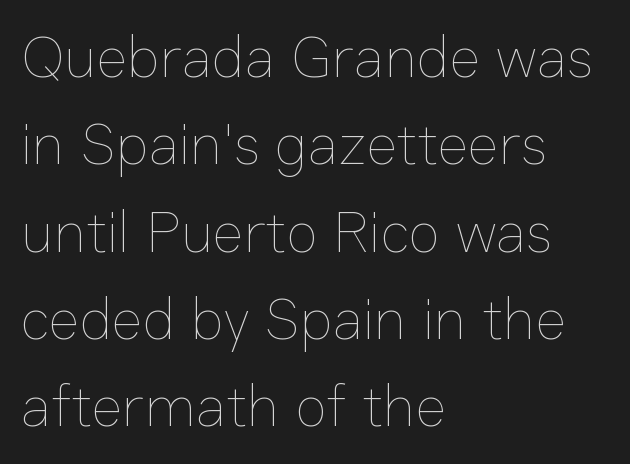
Q: Is the text bold? A: No.
Q: Is the text italic (slanted)? A: No, it is upright.
Q: Is the text underlined? A: No.
Q: How is the paragraph aligned? A: Left-aligned.
Q: Is the spacing between letters normal or unusually wide? A: Normal.
Q: Is the spacing between lines tight, normal or loose? A: Normal.
Q: Width (condensed, normal, or wide)? A: Normal.
Q: Stroke contrast? A: Low.
Q: x-height? A: Medium.
Q: Monospaced? A: No.
